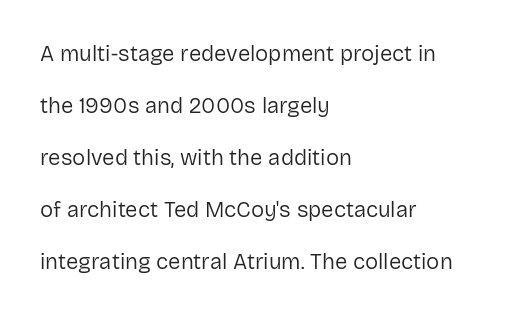
{"italic": "no", "bold": "no", "underline": "no", "align": "left", "line_spacing": "loose", "line_spacing_ratio": 2.36, "letter_spacing": "normal", "letter_spacing_em": 0.0, "glyph_px": 22}
